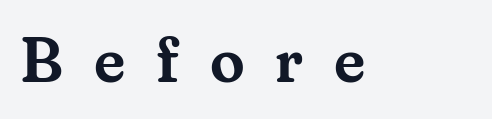
The image shows 63 px serif type, upright; set unusually wide letter spacing (+0.49 em), not underlined; medium stroke contrast and a small x-height.
